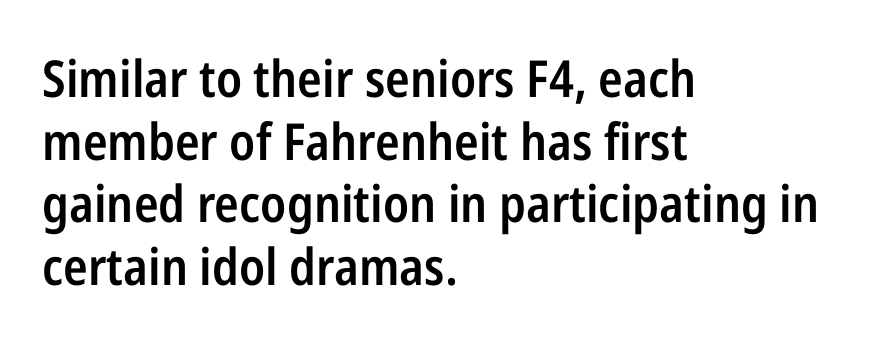
Reading down the block, your eye returns to a fixed left position each line. Regarding serifs, this sample does without them. The face used here is proportionally spaced, like ordinary book or web type. If you drew a line through each stem, it would be perfectly vertical. A bare baseline throughout the passage.
